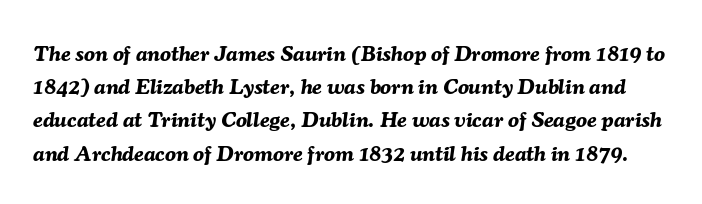
{"italic": "yes", "lean": "right", "slant_degrees": 7, "bold": "yes", "underline": "no", "line_spacing": "normal", "line_spacing_ratio": 1.51, "letter_spacing": "normal", "letter_spacing_em": 0.0, "glyph_px": 22}
